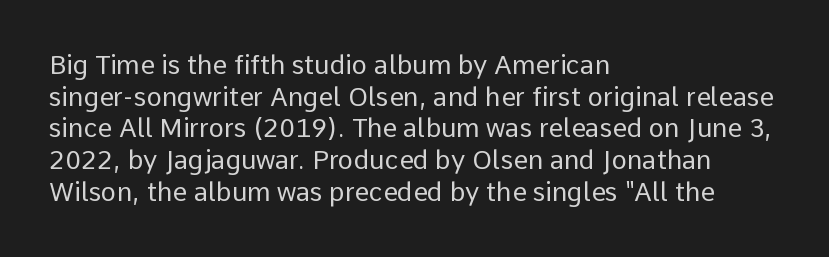
The image shows 26 px text type, upright; set left-aligned, line spacing 1.22x, normal letter spacing, not underlined.
